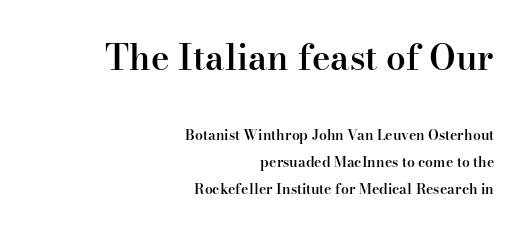
Q: Is the text bold? A: Semi-bold.
Q: Is the text italic (slanted)? A: No, it is upright.
Q: Is the typeface a serif or a sans-serif typeface? A: Serif.
Q: Is the text underlined? A: No.
Q: How is the paragraph aligned? A: Right-aligned.
Q: Is the spacing between letters normal or unusually wide? A: Normal.
Q: Is the spacing between lines tight, normal or loose? A: Loose.
Q: Which block of text is set in a larger size, the first (top) or the second (bottom)? A: The first (top) one.
Q: Width (condensed, normal, or wide)? A: Normal.
Q: Stroke contrast? A: High.
Q: x-height? A: Small.
Q: Monospaced? A: No.
